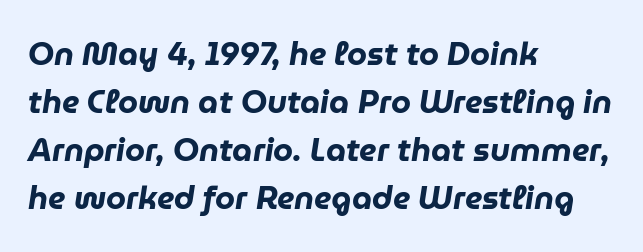
{"italic": "yes", "lean": "right", "slant_degrees": 9, "bold": "yes", "weight": "heavy", "width": "normal", "stroke_contrast": "low", "x_height": "medium", "monospaced": "no", "underline": "no", "align": "left", "line_spacing": "normal", "line_spacing_ratio": 1.5, "letter_spacing": "normal", "letter_spacing_em": 0.0, "glyph_px": 32}
